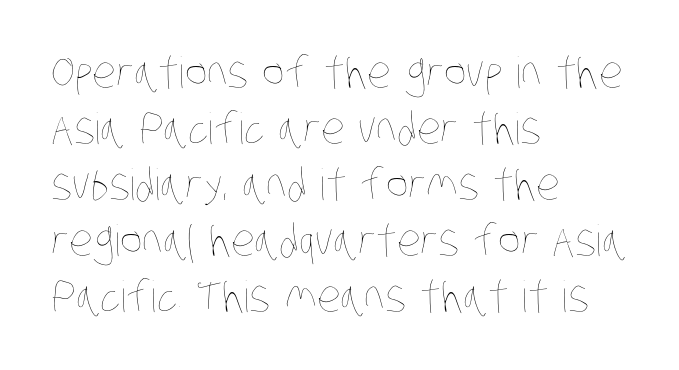
Alignment: flush left. The designer left line spacing at the default. The space beneath each line is pristine and unruled. Short note: letters normally spaced.
